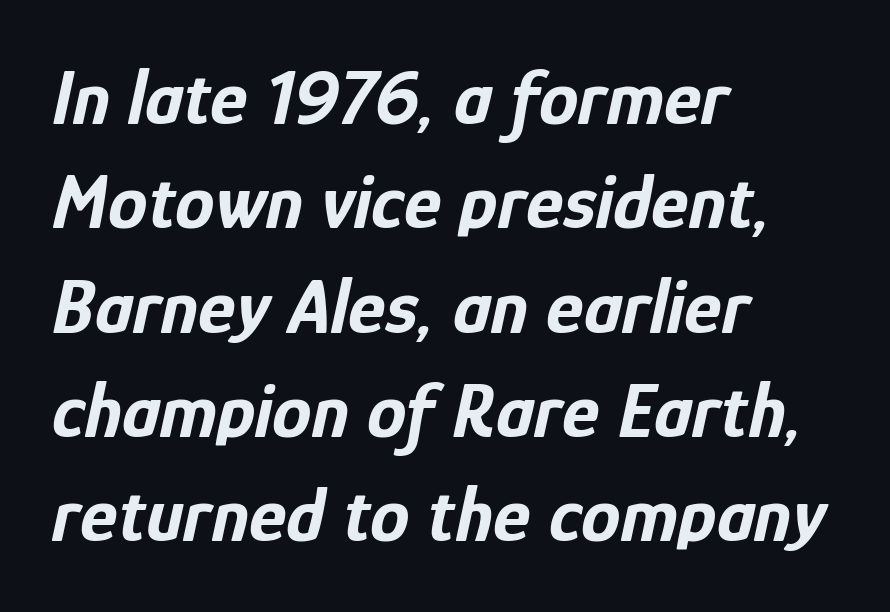
Q: Is the text bold? A: Yes.
Q: Is the text italic (slanted)? A: Yes, it leans right by about 12 degrees.
Q: Is the text underlined? A: No.
Q: How is the paragraph aligned? A: Left-aligned.
Q: Is the spacing between letters normal or unusually wide? A: Normal.
Q: Is the spacing between lines tight, normal or loose? A: Normal.
Q: Width (condensed, normal, or wide)? A: Condensed.
Q: Stroke contrast? A: Low.
Q: x-height? A: Medium.
Q: Monospaced? A: No.
